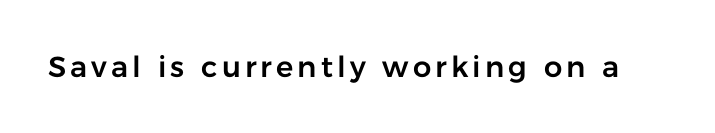
{"serif": "no", "italic": "no", "width": "normal", "stroke_contrast": "low", "x_height": "medium", "monospaced": "no", "underline": "no", "glyph_px": 29}
